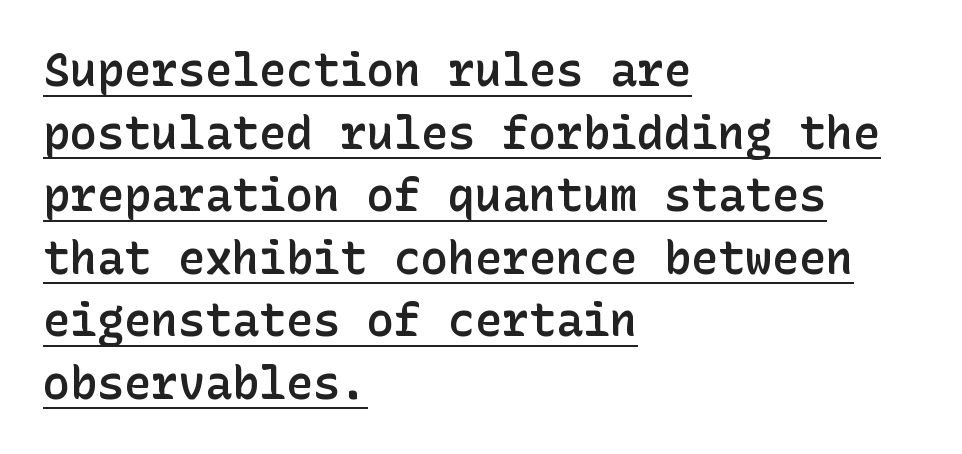
{"serif": "no", "italic": "no", "bold": "semi", "weight": "semibold", "width": "normal", "stroke_contrast": "low", "x_height": "medium", "underline": "yes", "align": "left", "line_spacing": "normal", "line_spacing_ratio": 1.39, "letter_spacing": "normal", "letter_spacing_em": 0.0, "glyph_px": 45}
